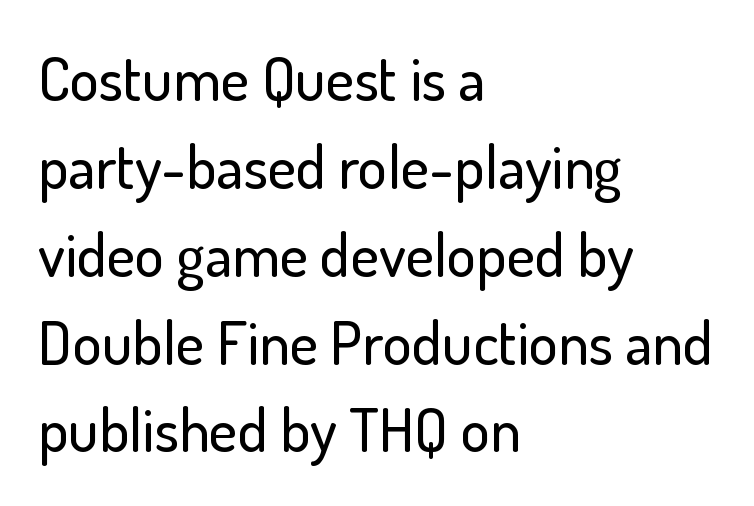
{"serif": "no", "italic": "no", "width": "normal", "stroke_contrast": "low", "x_height": "small", "monospaced": "no", "underline": "no", "align": "left", "line_spacing": "normal", "line_spacing_ratio": 1.44, "letter_spacing": "normal", "letter_spacing_em": 0.0, "glyph_px": 61}
